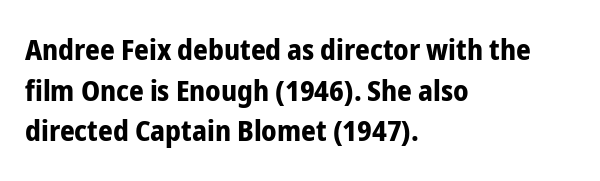
In terms of posture, this sample is upright. Anything drawn beneath the words? Only blank space. These lines are rendered in a variable-pitch font. The designer went with a sans here, leaving each stem footless. The rag falls on the right side of this text block. Does the leading feel generous? No, just average.
